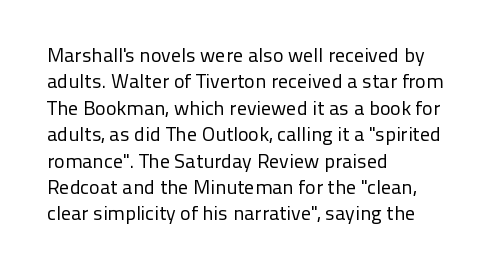
The image shows 20 px text type, upright; set left-aligned, normal line spacing (1.32x), normal letter spacing, not underlined.
